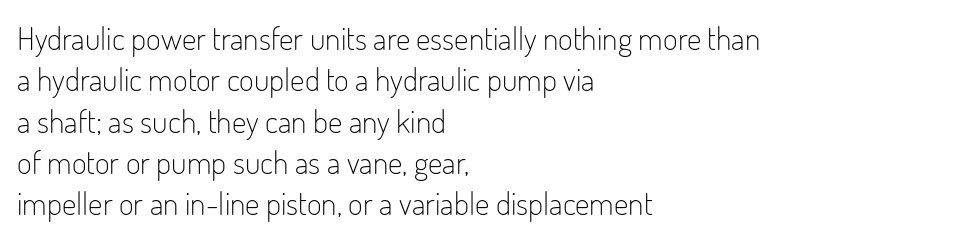
The image shows 32 px light, condensed sans-serif type, upright; set left-aligned, normal line spacing (1.29x), normal letter spacing, not underlined; low stroke contrast and a small x-height.
